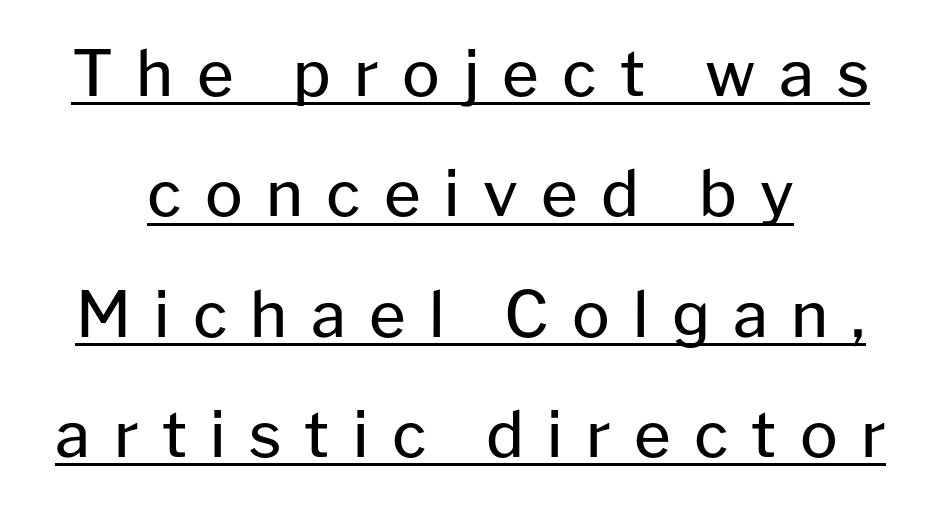
{"serif": "no", "italic": "no", "bold": "no", "weight": "regular", "width": "normal", "stroke_contrast": "low", "x_height": "medium", "monospaced": "no", "underline": "yes", "align": "center", "line_spacing": "loose", "line_spacing_ratio": 1.91, "letter_spacing": "wide", "letter_spacing_em": 0.37, "glyph_px": 63}
